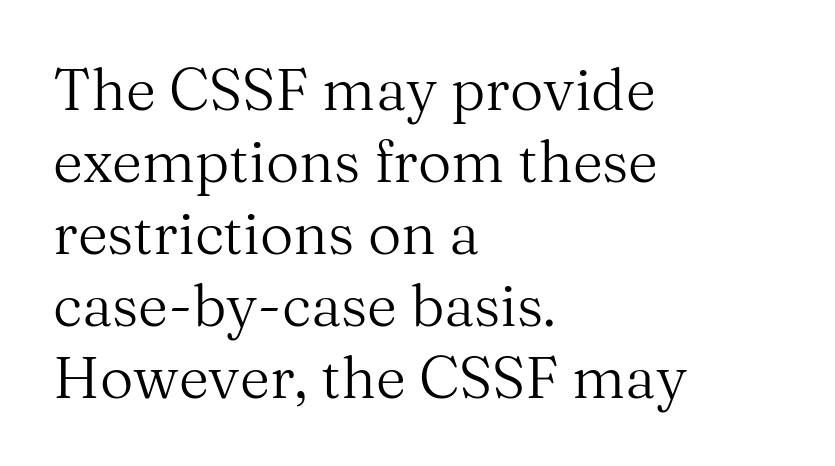
The image shows 58 px regular-weight serif type, upright; set left-aligned, line spacing 1.24x, normal letter spacing, not underlined; medium stroke contrast and a medium x-height.
